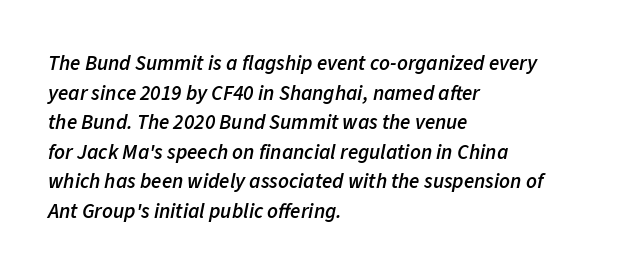
When letters slant like this, we call the style italic. The line texture is even and compact thanks to regular tracking. Descender tails drop into unmarked territory. Short and long lines alike share a common starting point at left.
